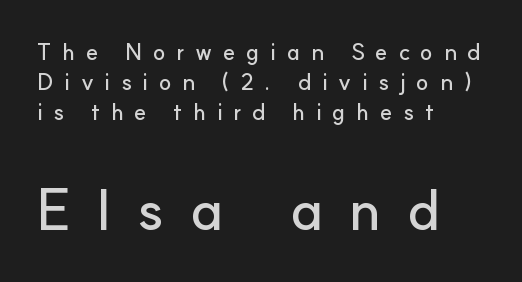
Q: Is the text italic (slanted)? A: No, it is upright.
Q: Is the typeface a serif or a sans-serif typeface? A: Sans-serif.
Q: Is the text underlined? A: No.
Q: How is the paragraph aligned? A: Left-aligned.
Q: Is the spacing between letters normal or unusually wide? A: Unusually wide.
Q: Is the spacing between lines tight, normal or loose? A: Normal.
Q: Which block of text is set in a larger size, the first (top) or the second (bottom)? A: The second (bottom) one.
Q: Width (condensed, normal, or wide)? A: Normal.
Q: Stroke contrast? A: Low.
Q: x-height? A: Small.
Q: Monospaced? A: No.
